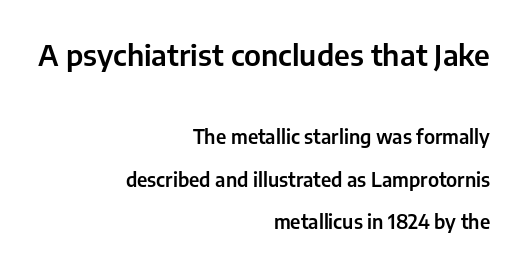
Q: Is the text italic (slanted)? A: No, it is upright.
Q: Is the typeface a serif or a sans-serif typeface? A: Sans-serif.
Q: Is the text underlined? A: No.
Q: How is the paragraph aligned? A: Right-aligned.
Q: Is the spacing between letters normal or unusually wide? A: Normal.
Q: Is the spacing between lines tight, normal or loose? A: Loose.
Q: Which block of text is set in a larger size, the first (top) or the second (bottom)? A: The first (top) one.
Q: Width (condensed, normal, or wide)? A: Normal.
Q: Stroke contrast? A: Low.
Q: x-height? A: Medium.
Q: Monospaced? A: No.
